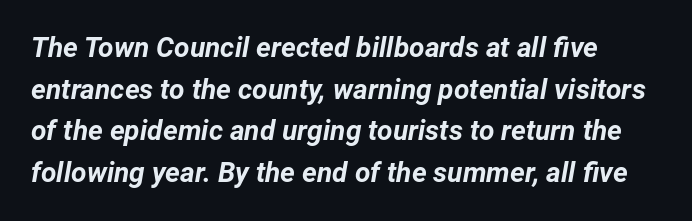
The image shows 28 px bold type, italic (leaning right); set normal line spacing (1.49x), normal letter spacing, not underlined; low stroke contrast and a medium x-height.
